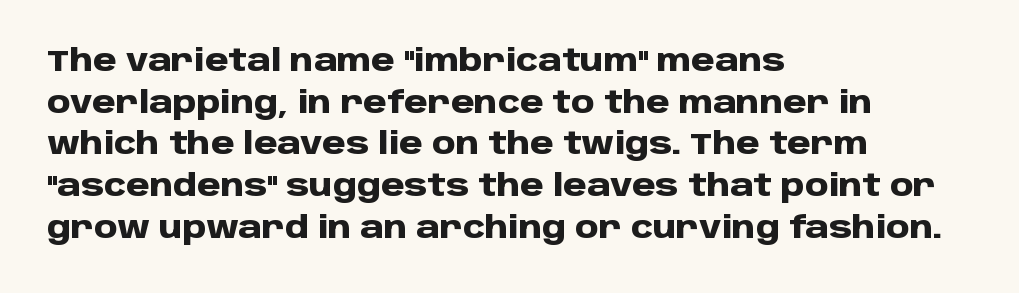
Q: Is the text bold? A: Yes.
Q: Is the text italic (slanted)? A: No, it is upright.
Q: Is the typeface a serif or a sans-serif typeface? A: Sans-serif.
Q: Is the text underlined? A: No.
Q: How is the paragraph aligned? A: Left-aligned.
Q: Is the spacing between letters normal or unusually wide? A: Normal.
Q: Is the spacing between lines tight, normal or loose? A: Normal.
Q: Width (condensed, normal, or wide)? A: Normal.
Q: Stroke contrast? A: Low.
Q: x-height? A: Large.
Q: Monospaced? A: No.
